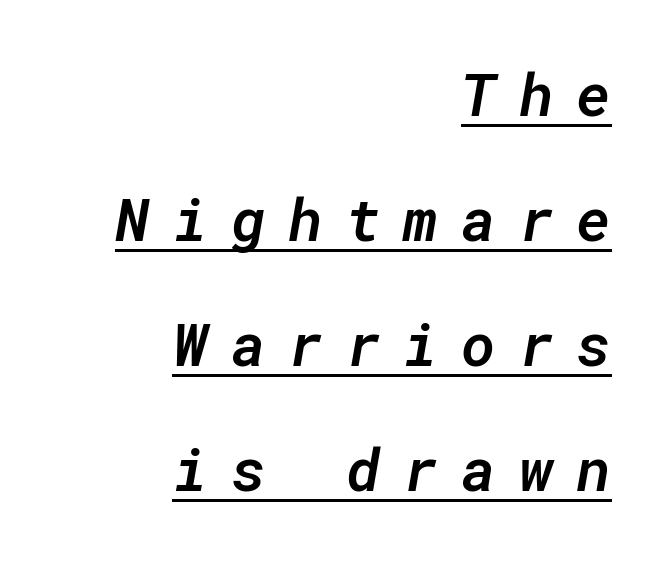
Q: Is the text bold? A: Semi-bold.
Q: Is the text italic (slanted)? A: Yes, it leans right by about 10 degrees.
Q: Is the text underlined? A: Yes.
Q: How is the paragraph aligned? A: Right-aligned.
Q: Is the spacing between letters normal or unusually wide? A: Unusually wide.
Q: Is the spacing between lines tight, normal or loose? A: Loose.
Q: Width (condensed, normal, or wide)? A: Normal.
Q: Stroke contrast? A: Low.
Q: x-height? A: Medium.
Q: Monospaced? A: Yes.
